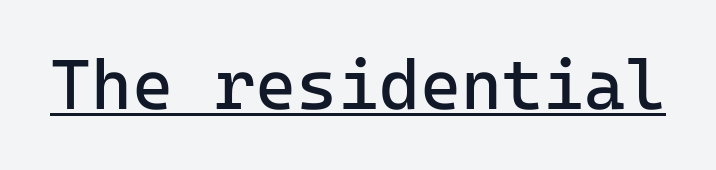
Looks like terminal output: every glyph gets an equal slot. No extra ink here — the face is not bold. The passage shown is typeset with a sans-serif family. The line texture is even and compact thanks to regular tracking.
